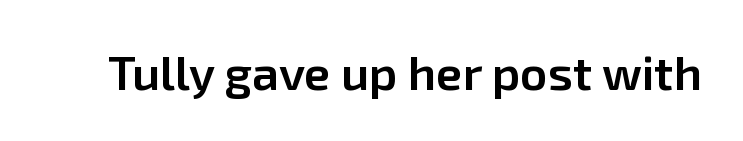
{"serif": "no", "italic": "no", "bold": "semi", "weight": "semibold", "width": "normal", "stroke_contrast": "low", "x_height": "medium", "monospaced": "no", "underline": "no", "letter_spacing": "normal", "letter_spacing_em": 0.0, "glyph_px": 48}
